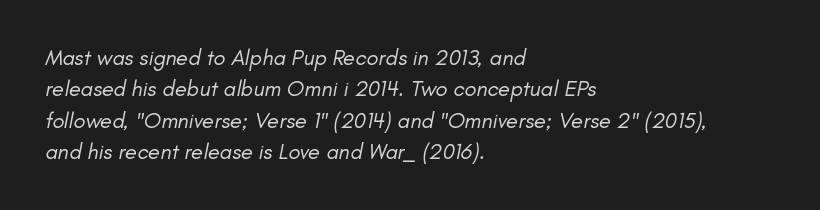
Posture: slanted. The strip under each line holds only bare page. No chunkiness to these letters — they're not bold. A normal amount of white space separates one row of letters from the next. The letterforms sit shoulder to shoulder at normal distance.
